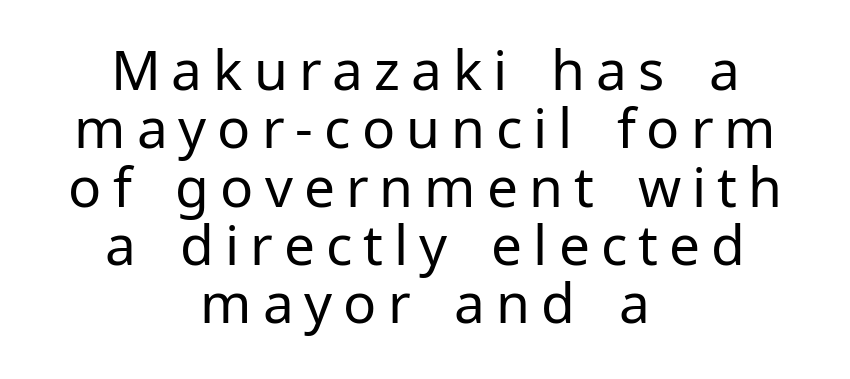
Q: Is the text bold? A: No.
Q: Is the text italic (slanted)? A: No, it is upright.
Q: Is the typeface a serif or a sans-serif typeface? A: Sans-serif.
Q: Is the text underlined? A: No.
Q: How is the paragraph aligned? A: Centered.
Q: Is the spacing between letters normal or unusually wide? A: Unusually wide.
Q: Is the spacing between lines tight, normal or loose? A: Tight.
Q: Width (condensed, normal, or wide)? A: Normal.
Q: Stroke contrast? A: Low.
Q: x-height? A: Medium.
Q: Monospaced? A: No.
